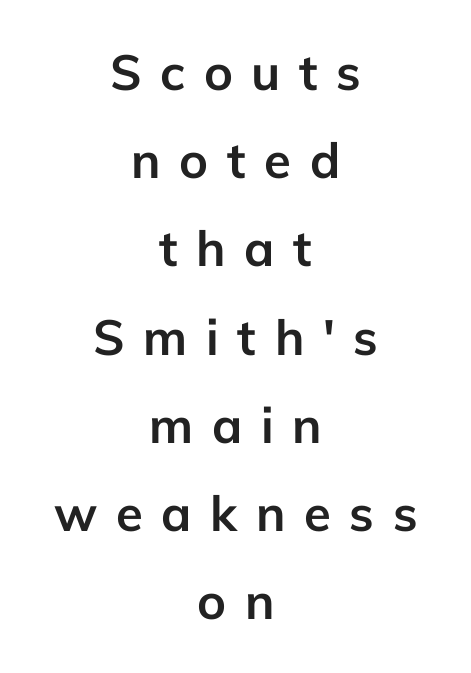
Q: Is the text bold? A: Yes.
Q: Is the text italic (slanted)? A: No, it is upright.
Q: Is the typeface a serif or a sans-serif typeface? A: Sans-serif.
Q: Is the text underlined? A: No.
Q: How is the paragraph aligned? A: Centered.
Q: Is the spacing between letters normal or unusually wide? A: Unusually wide.
Q: Width (condensed, normal, or wide)? A: Normal.
Q: Stroke contrast? A: Low.
Q: x-height? A: Medium.
Q: Monospaced? A: No.
